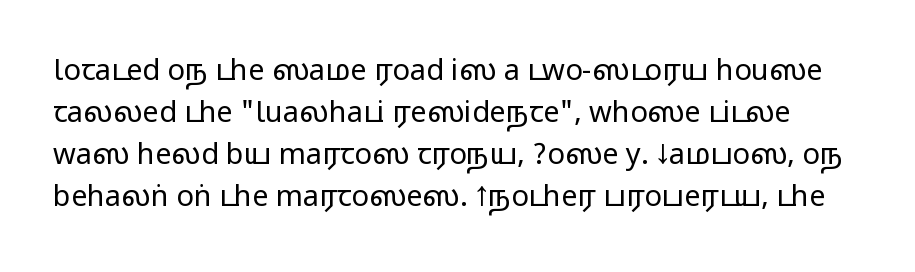
Q: Is the text italic (slanted)? A: No, it is upright.
Q: Is the typeface a serif or a sans-serif typeface? A: Sans-serif.
Q: Is the text underlined? A: No.
Q: Is the spacing between letters normal or unusually wide? A: Normal.
Q: Is the spacing between lines tight, normal or loose? A: Normal.
Q: Width (condensed, normal, or wide)? A: Wide.
Q: Stroke contrast? A: Medium.
Q: Monospaced? A: No.
